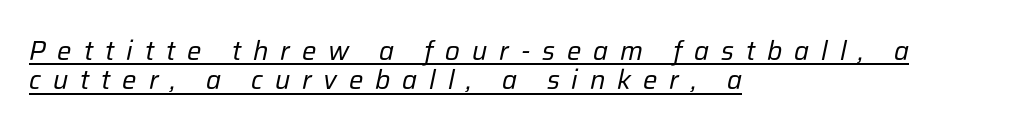
The image shows 27 px text type, italic (leaning right); set left-aligned, tight line spacing (1.09x), unusually wide letter spacing (+0.44 em), underlined.
